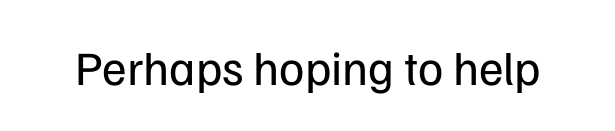
Q: Is the text bold? A: No.
Q: Is the text italic (slanted)? A: No, it is upright.
Q: Is the typeface a serif or a sans-serif typeface? A: Sans-serif.
Q: Is the text underlined? A: No.
Q: Is the spacing between letters normal or unusually wide? A: Normal.
Q: Width (condensed, normal, or wide)? A: Normal.
Q: Stroke contrast? A: Low.
Q: x-height? A: Medium.
Q: Monospaced? A: No.
